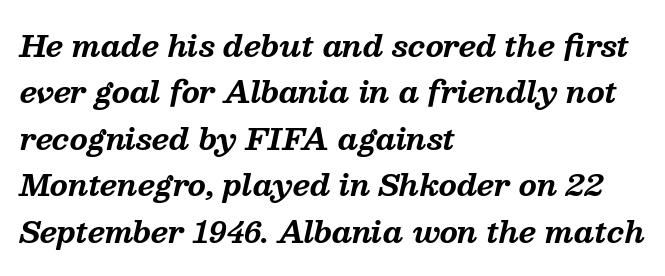
These lines are rendered in a variable-pitch font. Caption: standard tracking, unaltered. If you drew a ruler down the left edge, every line would touch it. In terms of letterform style, serifs are clearly present. Summary of vertical rhythm: regular, with standard interline spacing.
